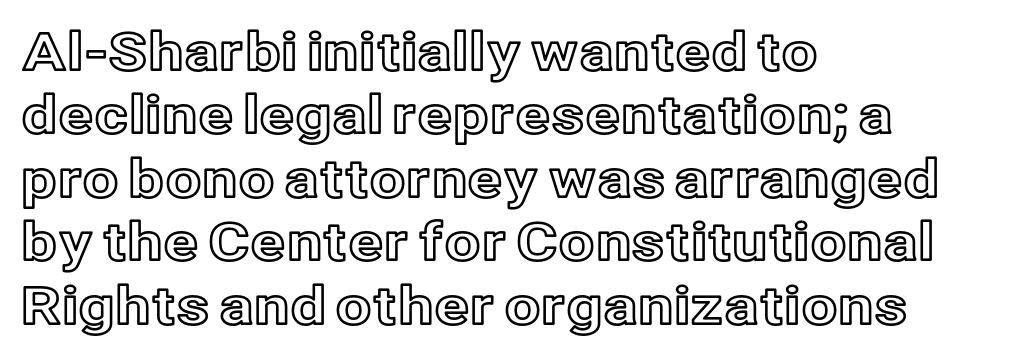
{"italic": "no", "width": "normal", "x_height": "medium", "monospaced": "no", "underline": "no", "align": "left", "line_spacing_ratio": 1.22, "letter_spacing": "normal", "letter_spacing_em": 0.0, "glyph_px": 52}
